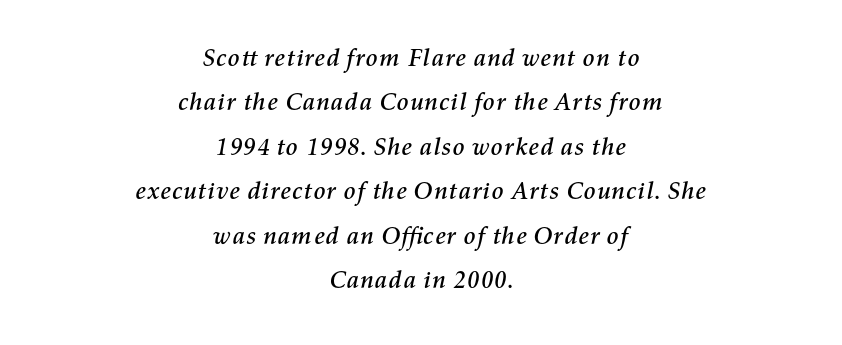
Observe the lean: these are italic letterforms. Tracking here is standard; glyphs follow each other at the usual distance. The paragraph has two soft edges and a firm central axis. Just letters on the line, the space beneath them empty.
